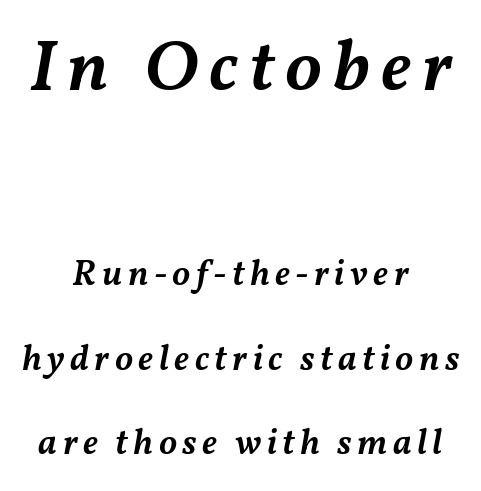
The image shows 73 px semibold type, italic (leaning right); set centered, loose line spacing (2.35x), not underlined; the first (top) block is 2.03x larger; medium stroke contrast and a medium x-height.
